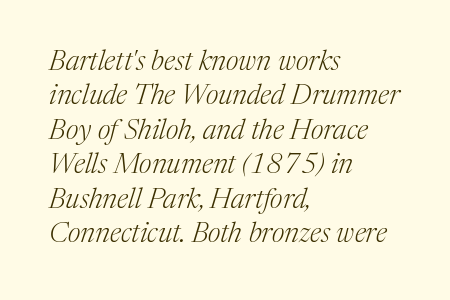
{"serif": "yes", "italic": "yes", "lean": "right", "slant_degrees": 17, "bold": "no", "weight": "light", "width": "normal", "stroke_contrast": "medium", "x_height": "medium", "monospaced": "no", "underline": "no", "align": "left", "line_spacing_ratio": 1.23, "letter_spacing": "normal", "letter_spacing_em": 0.0, "glyph_px": 28}
